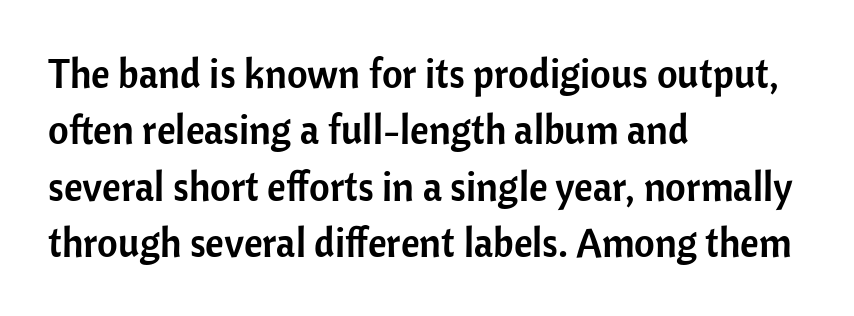
Q: Is the text italic (slanted)? A: No, it is upright.
Q: Is the typeface a serif or a sans-serif typeface? A: Sans-serif.
Q: Is the text underlined? A: No.
Q: How is the paragraph aligned? A: Left-aligned.
Q: Is the spacing between letters normal or unusually wide? A: Normal.
Q: Is the spacing between lines tight, normal or loose? A: Normal.
Q: Width (condensed, normal, or wide)? A: Normal.
Q: Stroke contrast? A: Low.
Q: x-height? A: Medium.
Q: Monospaced? A: No.
